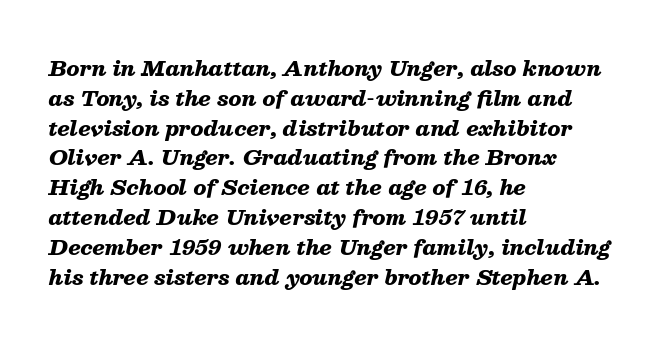
The image shows 21 px bold type, italic (leaning right); set left-aligned, normal line spacing (1.42x), normal letter spacing, not underlined.
